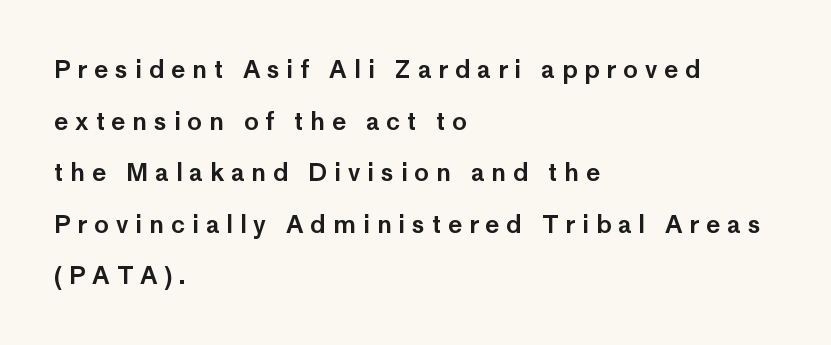
The image shows 24 px text type, upright; set left-aligned, loose line spacing (2.15x), unusually wide letter spacing (+0.29 em), not underlined.
